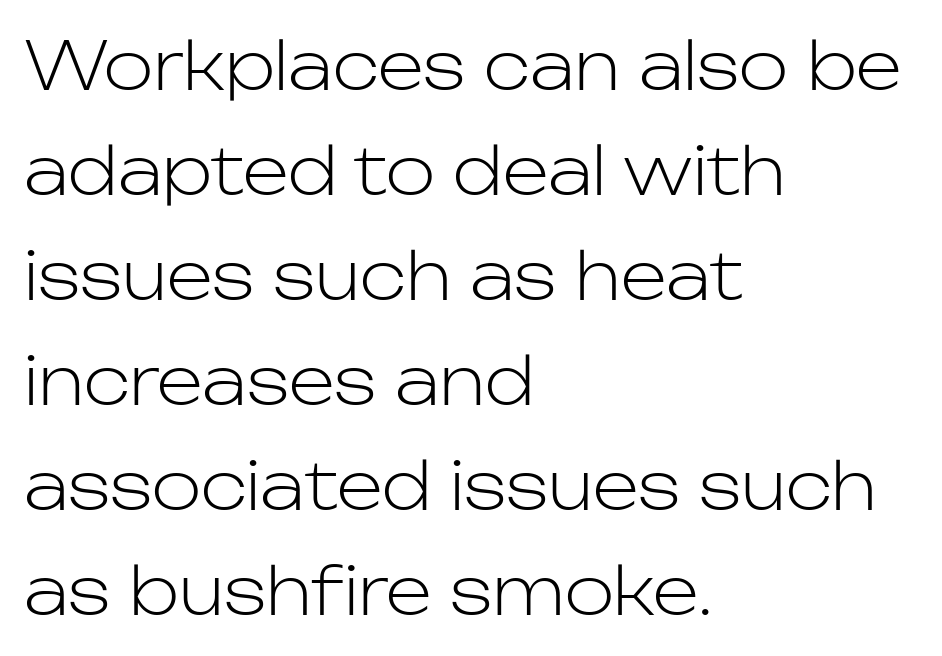
{"serif": "no", "italic": "no", "bold": "no", "weight": "light", "width": "normal", "stroke_contrast": "low", "x_height": "medium", "monospaced": "no", "underline": "no", "align": "left", "line_spacing": "normal", "line_spacing_ratio": 1.59, "letter_spacing": "normal", "letter_spacing_em": 0.0, "glyph_px": 66}
